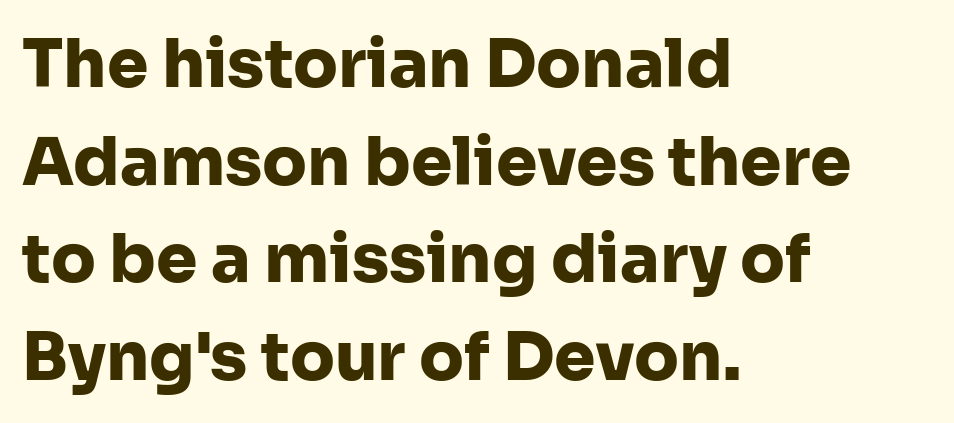
The image shows 66 px heavy sans-serif type, upright; set left-aligned, normal line spacing (1.48x), normal letter spacing, not underlined; low stroke contrast and a medium x-height.
